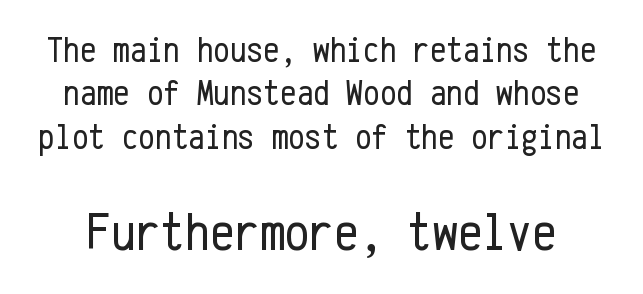
Type style note: lacks serifs. Think of a typewriter: that constant character pitch is what you see here. Nothing heavy about these letters — not bold at all. Every character sits straight up, as roman type does. The second block has been scaled up relative to the first.
